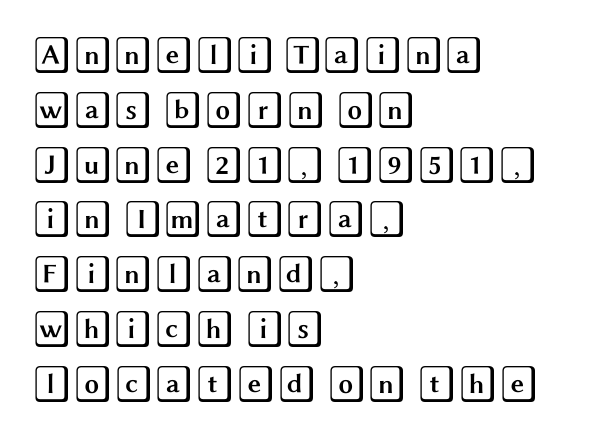
Reading down the block, your eye returns to a fixed left position each line. Italic: no, the glyphs are upright roman. Short note: letters normally spaced. Nobody drew a line under any word here. If you measured baseline to baseline, you'd find a middling distance.
